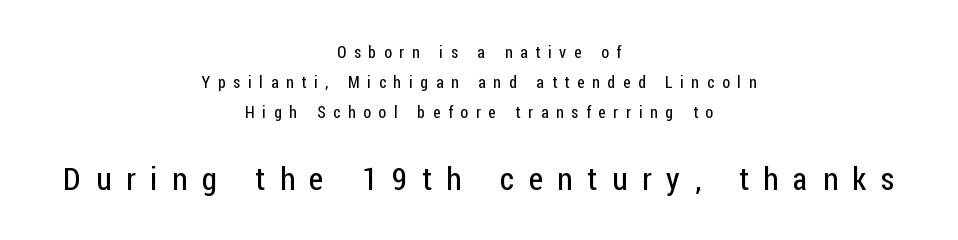
{"serif": "no", "italic": "no", "bold": "no", "weight": "regular", "width": "condensed", "stroke_contrast": "low", "x_height": "medium", "monospaced": "no", "underline": "no", "align": "center", "line_spacing_ratio": 1.89, "letter_spacing": "wide", "letter_spacing_em": 0.48, "larger_block": "second", "size_ratio": 1.94, "glyph_px": 31}
